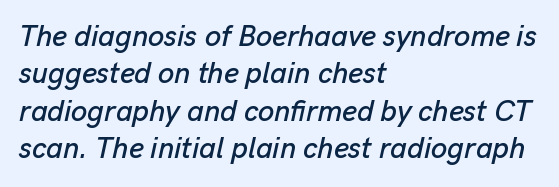
Q: Is the text italic (slanted)? A: Yes, it leans right by about 13 degrees.
Q: Is the text underlined? A: No.
Q: How is the paragraph aligned? A: Left-aligned.
Q: Is the spacing between letters normal or unusually wide? A: Normal.
Q: Is the spacing between lines tight, normal or loose? A: Normal.
Q: Width (condensed, normal, or wide)? A: Normal.
Q: Stroke contrast? A: Low.
Q: x-height? A: Medium.
Q: Monospaced? A: No.
